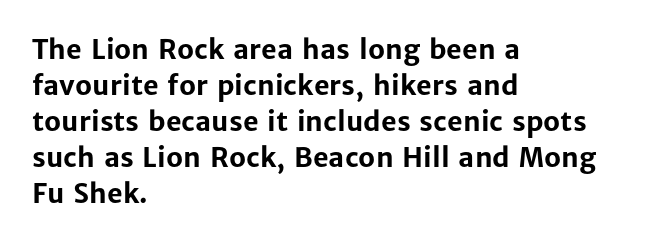
Q: Is the text bold? A: Yes.
Q: Is the text italic (slanted)? A: No, it is upright.
Q: Is the text underlined? A: No.
Q: How is the paragraph aligned? A: Left-aligned.
Q: Is the spacing between letters normal or unusually wide? A: Normal.
Q: Is the spacing between lines tight, normal or loose? A: Normal.
